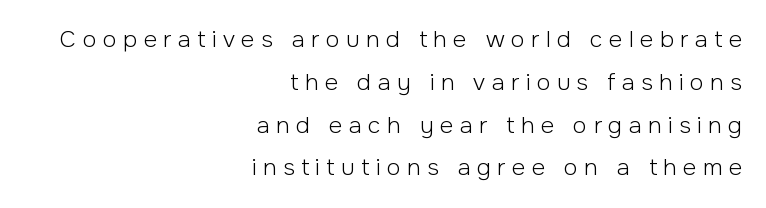
Q: Is the text bold? A: No.
Q: Is the text italic (slanted)? A: No, it is upright.
Q: Is the text underlined? A: No.
Q: How is the paragraph aligned? A: Right-aligned.
Q: Is the spacing between letters normal or unusually wide? A: Unusually wide.
